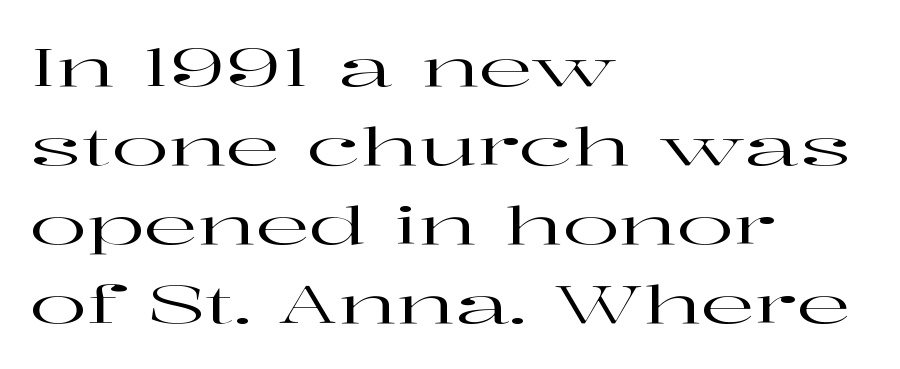
Classification — serif. No extra tracking has been applied to these lines. The lines sit at an ordinary, default distance from one another. The lines are quadded left.
